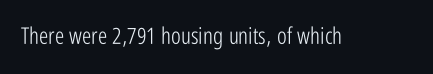
Q: Is the text bold? A: No.
Q: Is the text italic (slanted)? A: No, it is upright.
Q: Is the text underlined? A: No.
Q: Is the spacing between letters normal or unusually wide? A: Normal.
